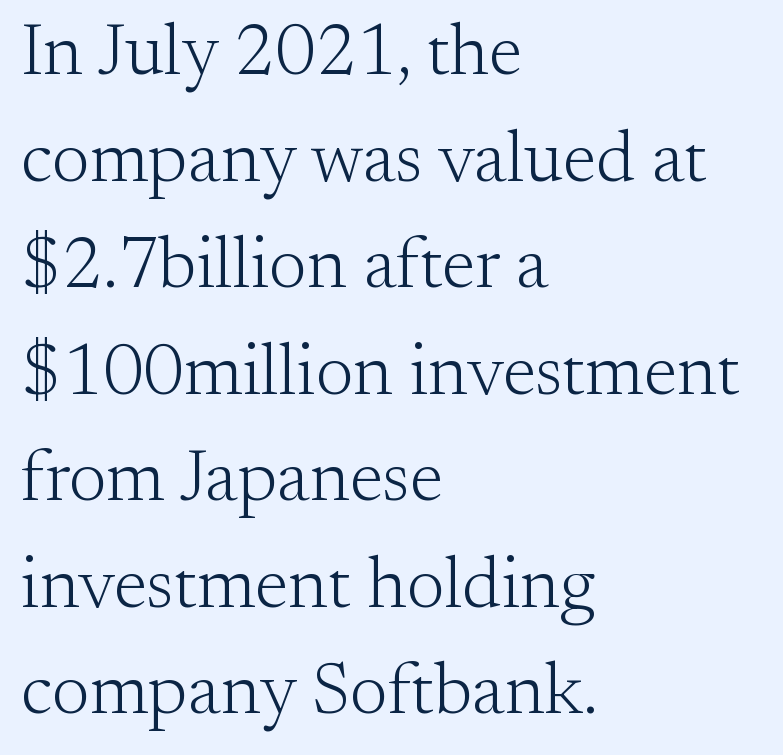
Q: Is the text bold? A: No.
Q: Is the text italic (slanted)? A: No, it is upright.
Q: Is the typeface a serif or a sans-serif typeface? A: Serif.
Q: Is the text underlined? A: No.
Q: How is the paragraph aligned? A: Left-aligned.
Q: Is the spacing between letters normal or unusually wide? A: Normal.
Q: Is the spacing between lines tight, normal or loose? A: Normal.
Q: Width (condensed, normal, or wide)? A: Normal.
Q: Stroke contrast? A: Medium.
Q: x-height? A: Small.
Q: Monospaced? A: No.
